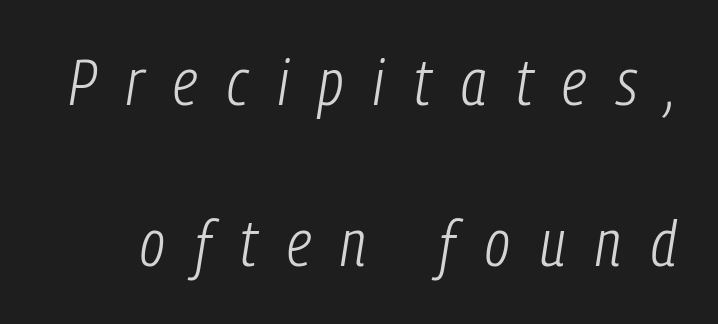
{"italic": "yes", "lean": "right", "slant_degrees": 9, "bold": "no", "weight": "light", "width": "condensed", "stroke_contrast": "low", "x_height": "medium", "monospaced": "no", "underline": "no", "line_spacing": "loose", "line_spacing_ratio": 2.48, "letter_spacing": "wide", "letter_spacing_em": 0.46, "glyph_px": 65}
